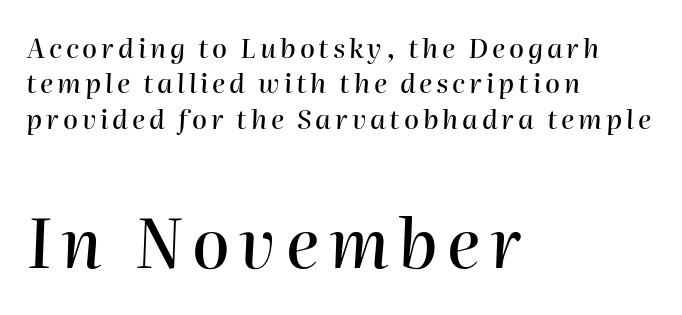
Q: Is the text italic (slanted)? A: Yes, it leans right by about 2 degrees.
Q: Is the text underlined? A: No.
Q: How is the paragraph aligned? A: Left-aligned.
Q: Is the spacing between lines tight, normal or loose? A: Normal.
Q: Which block of text is set in a larger size, the first (top) or the second (bottom)? A: The second (bottom) one.
Q: Width (condensed, normal, or wide)? A: Normal.
Q: Stroke contrast? A: High.
Q: x-height? A: Medium.
Q: Monospaced? A: No.
